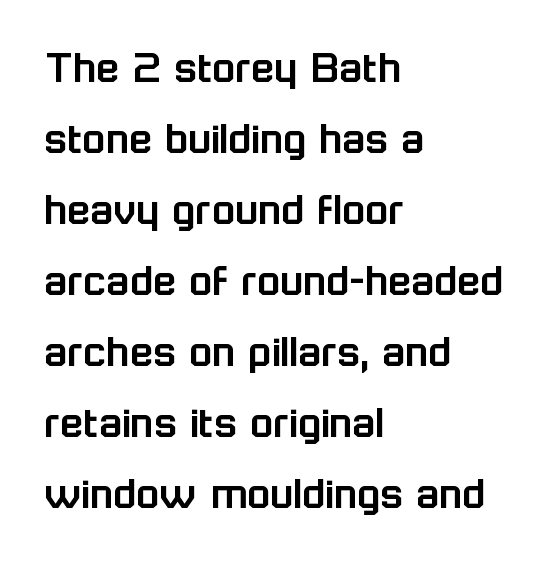
Q: Is the text italic (slanted)? A: No, it is upright.
Q: Is the typeface a serif or a sans-serif typeface? A: Sans-serif.
Q: Is the text underlined? A: No.
Q: How is the paragraph aligned? A: Left-aligned.
Q: Is the spacing between letters normal or unusually wide? A: Normal.
Q: Is the spacing between lines tight, normal or loose? A: Normal.
Q: Width (condensed, normal, or wide)? A: Normal.
Q: Stroke contrast? A: Low.
Q: x-height? A: Medium.
Q: Monospaced? A: No.
